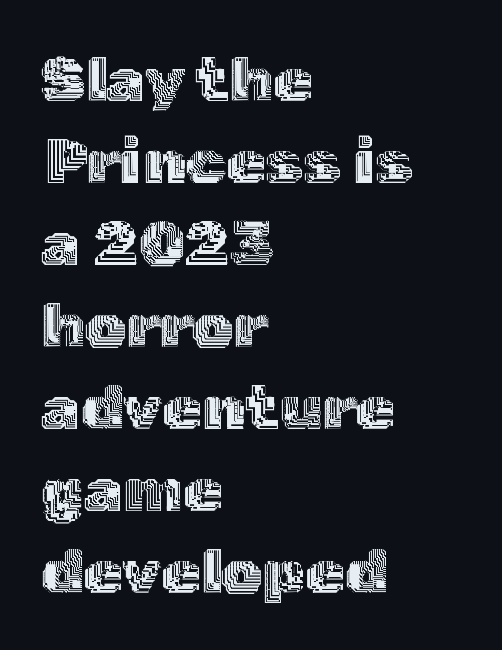
Characters follow at the spacing the type designer built in. All the whitespace from short lines collects on the right. The typography opts for an upright posture over an oblique one. Evenly set lines give the paragraph a standard silhouette. Note the varied advance widths — an 'i' is clearly narrower than an 'm'. Check the space under the baseline: it is left empty.
